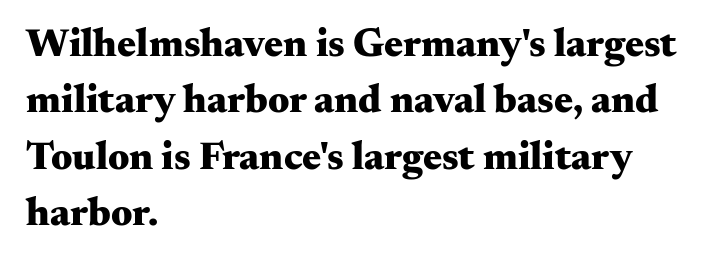
{"serif": "yes", "italic": "no", "bold": "yes", "weight": "heavy", "width": "wide", "stroke_contrast": "medium", "x_height": "small", "monospaced": "no", "underline": "no", "align": "left", "line_spacing": "normal", "line_spacing_ratio": 1.41, "letter_spacing": "normal", "letter_spacing_em": 0.0, "glyph_px": 40}
